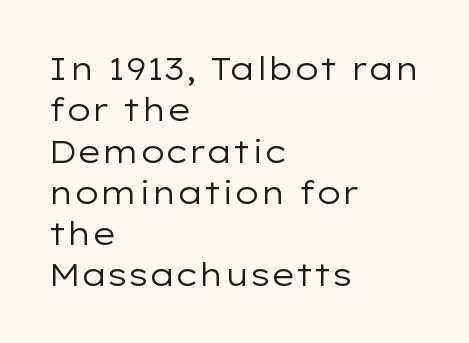
Compared with a typical body face, this is equally light or lighter still. Successive baselines arrive at the customary interval. This sample has the flowing, uneven cadence of proportional lettering. How are the letters spaced? Ordinarily, with no added tracking.
